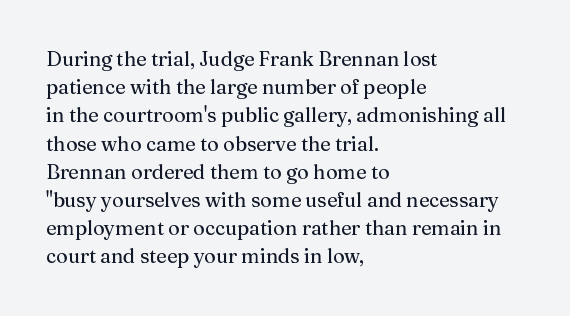
Q: Is the text italic (slanted)? A: No, it is upright.
Q: Is the text underlined? A: No.
Q: How is the paragraph aligned? A: Left-aligned.
Q: Is the spacing between letters normal or unusually wide? A: Normal.
Q: Is the spacing between lines tight, normal or loose? A: Normal.
